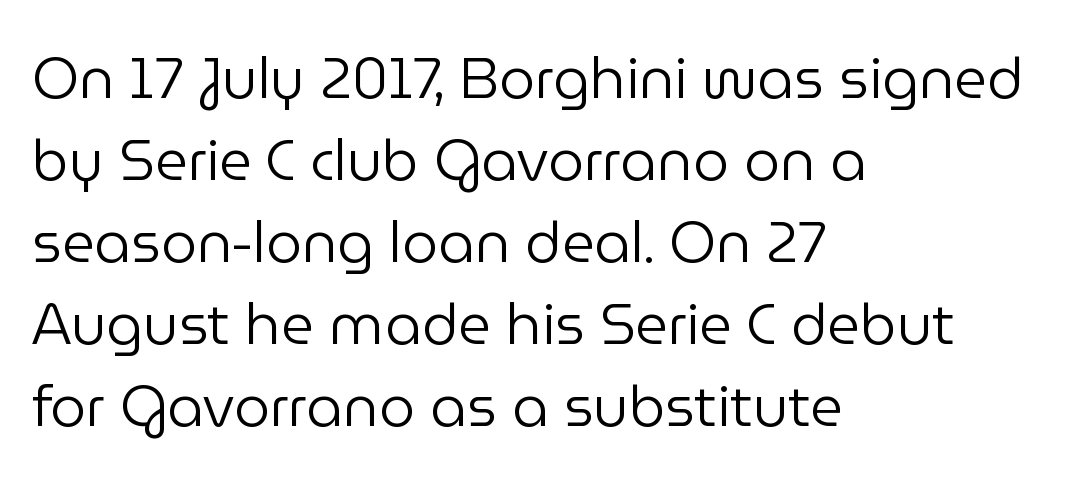
{"serif": "no", "italic": "no", "bold": "no", "weight": "regular", "width": "normal", "stroke_contrast": "low", "x_height": "medium", "monospaced": "no", "underline": "no", "align": "left", "line_spacing": "normal", "line_spacing_ratio": 1.44, "letter_spacing": "normal", "letter_spacing_em": 0.0, "glyph_px": 57}
